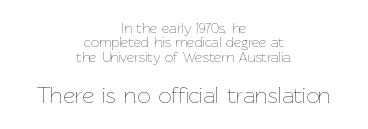
{"italic": "no", "bold": "no", "underline": "no", "align": "center", "line_spacing": "tight", "line_spacing_ratio": 1.03, "letter_spacing": "normal", "letter_spacing_em": 0.0, "larger_block": "second", "size_ratio": 1.64, "glyph_px": 23}
